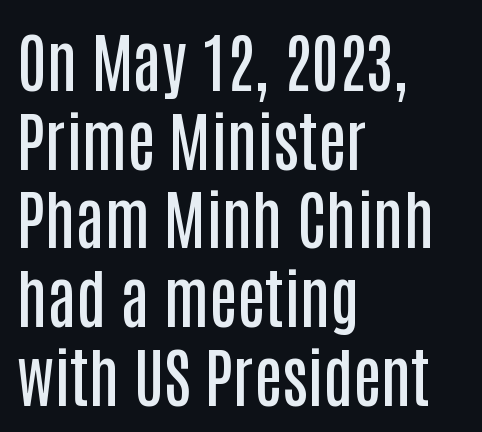
Do the characters align in a grid? No, the font is proportional. One-word summary of the alignment: left. The type sits square on the baseline with zero lean. Check where the strokes stop: nothing finishes them off — pure sans.
